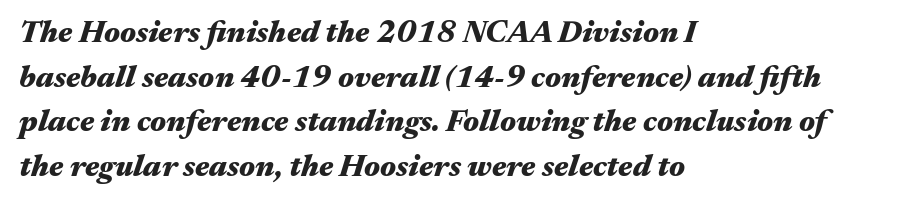
The strokes are fattened all the way to bold. Words appear dense and cohesive because spacing is normal. The face used here has a pronounced slope to its letters. Just letters on the line, the space beneath them empty.
